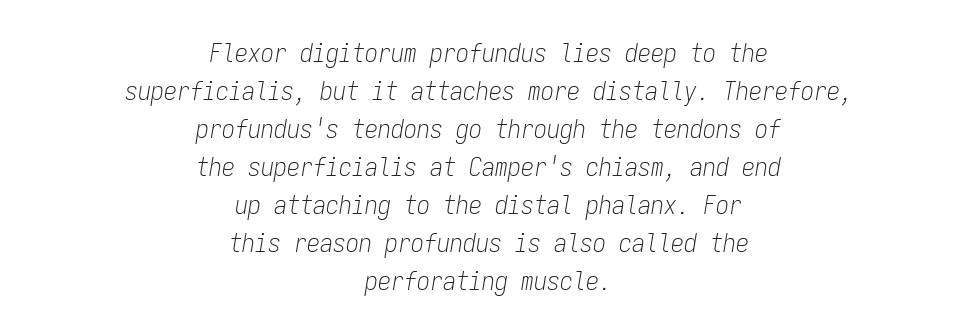
{"italic": "yes", "lean": "right", "slant_degrees": 9, "bold": "no", "underline": "no", "align": "center", "line_spacing": "normal", "line_spacing_ratio": 1.46, "letter_spacing": "normal", "letter_spacing_em": 0.0, "glyph_px": 26}
